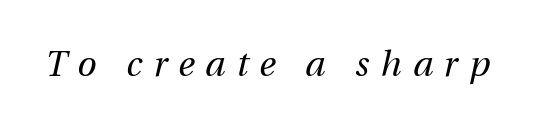
Q: Is the text bold? A: No.
Q: Is the text italic (slanted)? A: Yes, it leans right by about 12 degrees.
Q: Is the text underlined? A: No.
Q: Is the spacing between letters normal or unusually wide? A: Unusually wide.
Q: Width (condensed, normal, or wide)? A: Normal.
Q: Stroke contrast? A: Medium.
Q: x-height? A: Medium.
Q: Monospaced? A: No.
